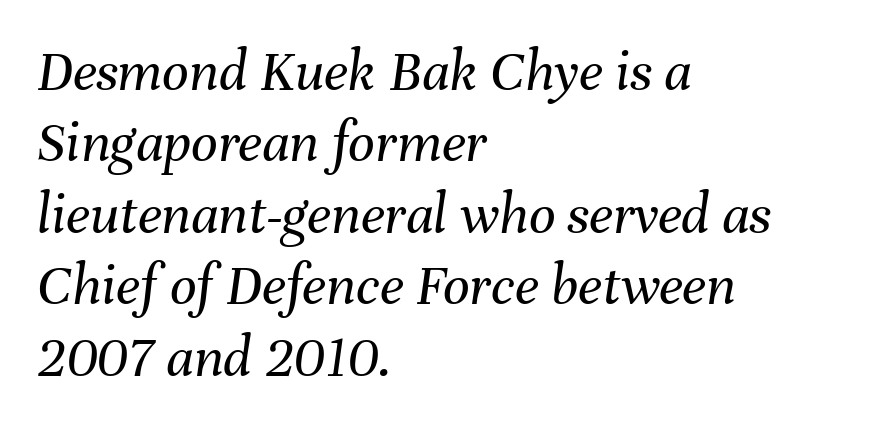
Q: Is the text bold? A: No.
Q: Is the text italic (slanted)? A: Yes, it leans right by about 8 degrees.
Q: Is the text underlined? A: No.
Q: How is the paragraph aligned? A: Left-aligned.
Q: Is the spacing between letters normal or unusually wide? A: Normal.
Q: Width (condensed, normal, or wide)? A: Normal.
Q: Stroke contrast? A: Medium.
Q: x-height? A: Medium.
Q: Monospaced? A: No.
